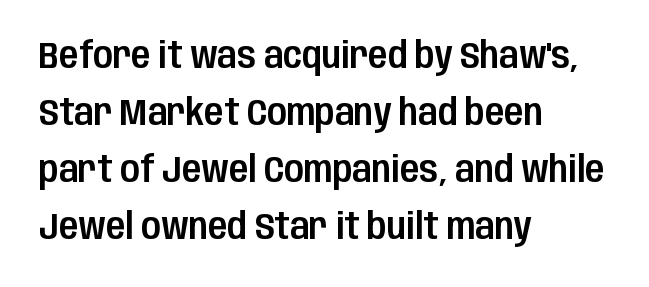
The image shows 36 px condensed sans-serif type, upright; set left-aligned, normal line spacing (1.58x), normal letter spacing, not underlined; low stroke contrast and a large x-height.
